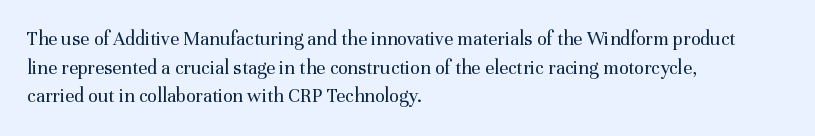
Honestly, the letter spacing is just normal — you wouldn't notice it. Every row of glyphs begins at an identical x-position on the left. The lettering holds an erect, upright posture throughout. A typesetter would call this leading conventional body-copy spacing.
